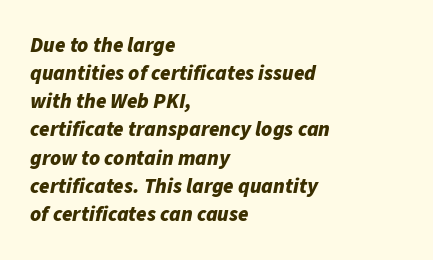
This rendering leaves character spacing at its baseline value. Strong, thick strokes mark this as bold type. A clean baseline with only descenders dipping below it. The axis of the letterforms is tilted away from vertical. The space between consecutive lines is moderate.
